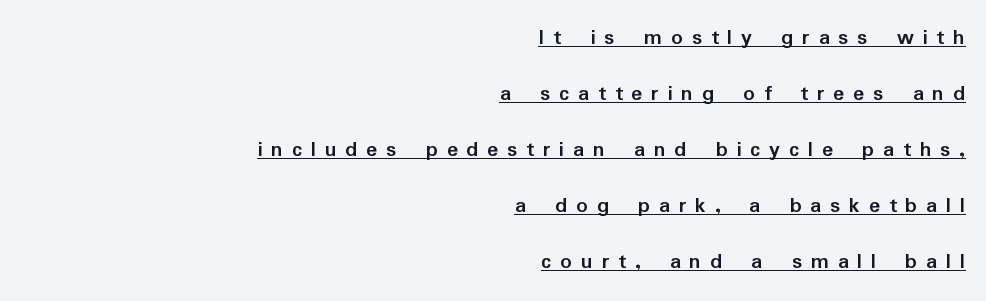
The image shows 23 px bold type, upright; set right-aligned, loose line spacing (2.43x), unusually wide letter spacing (+0.38 em), underlined.
